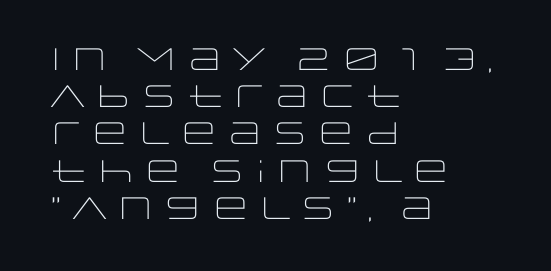
Q: Is the text bold? A: No.
Q: Is the text italic (slanted)? A: No, it is upright.
Q: Is the typeface a serif or a sans-serif typeface? A: Sans-serif.
Q: Is the text underlined? A: No.
Q: How is the paragraph aligned? A: Left-aligned.
Q: Is the spacing between letters normal or unusually wide? A: Normal.
Q: Width (condensed, normal, or wide)? A: Wide.
Q: Stroke contrast? A: Low.
Q: x-height? A: Large.
Q: Monospaced? A: No.
